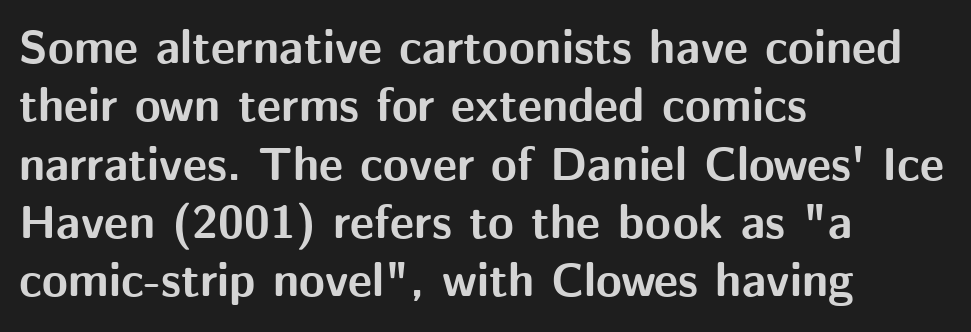
Q: Is the text bold? A: Yes.
Q: Is the text italic (slanted)? A: No, it is upright.
Q: Is the typeface a serif or a sans-serif typeface? A: Sans-serif.
Q: Is the text underlined? A: No.
Q: How is the paragraph aligned? A: Left-aligned.
Q: Is the spacing between letters normal or unusually wide? A: Normal.
Q: Width (condensed, normal, or wide)? A: Normal.
Q: Stroke contrast? A: Medium.
Q: x-height? A: Medium.
Q: Monospaced? A: No.
